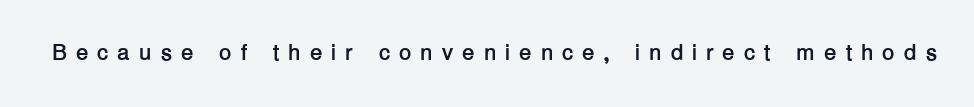
{"italic": "no", "bold": "yes", "underline": "no", "letter_spacing": "wide", "letter_spacing_em": 0.38, "glyph_px": 23}
